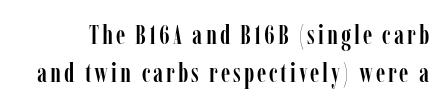
{"italic": "no", "underline": "no", "line_spacing": "normal", "line_spacing_ratio": 1.4, "glyph_px": 27}
